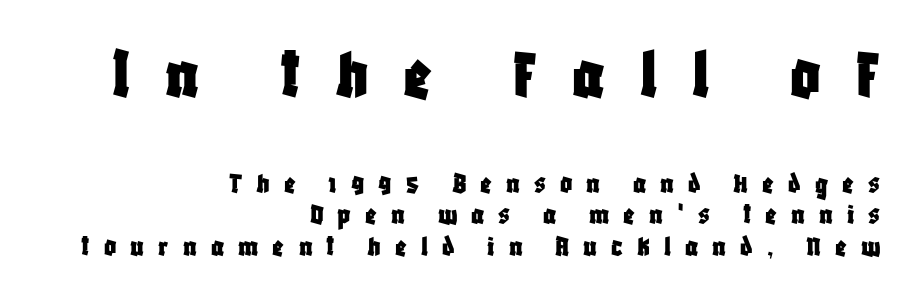
You get the large type first, then a drop to smaller type. Do the letters lean? They stand straight. Between one letter and the next there's a generous, obvious gap. Classification — sans serif. Is there much room between lines? No — they nearly touch. The rendering uses natural spacing where letterforms have individual widths.
